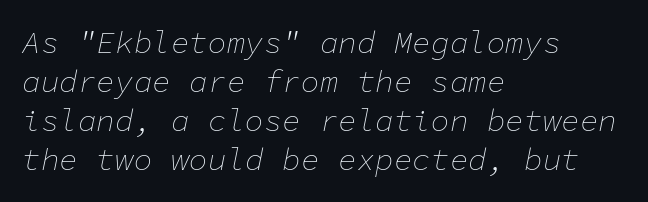
The image shows 31 px thin type, italic (leaning right), monospaced; set left-aligned, normal line spacing (1.26x), normal letter spacing, not underlined; low stroke contrast and a medium x-height.
